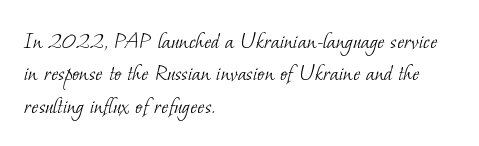
Just letters on the line, the space beneath them empty. Leading matches the norm, producing a regular column. Glyph-to-glyph distance matches everyday printed text. Left-aligned paragraph, ragged on the right. The cut favours lightness, reaching ordinary text weight at its darkest.
